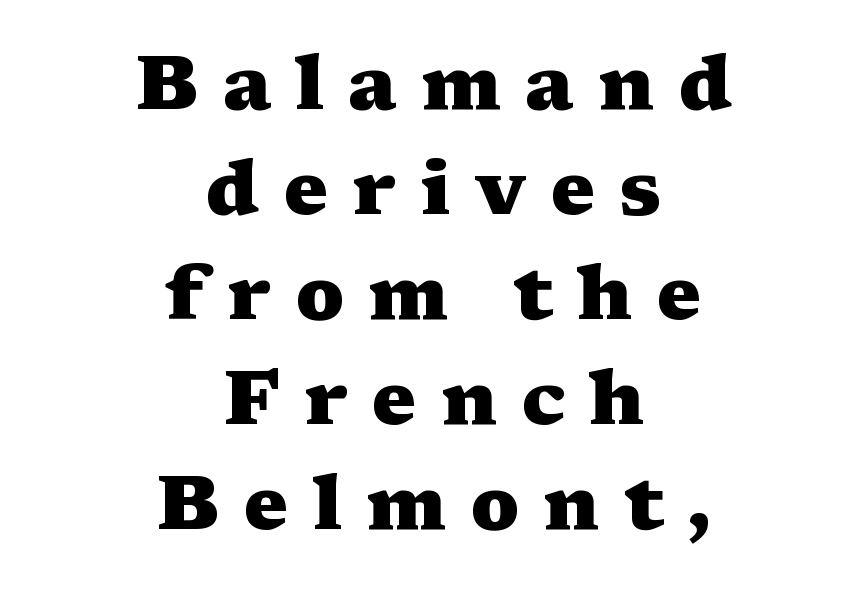
{"serif": "yes", "italic": "no", "bold": "yes", "weight": "heavy", "width": "wide", "stroke_contrast": "medium", "x_height": "medium", "monospaced": "no", "underline": "no", "align": "center", "line_spacing": "normal", "line_spacing_ratio": 1.38, "letter_spacing": "wide", "letter_spacing_em": 0.31, "glyph_px": 76}
